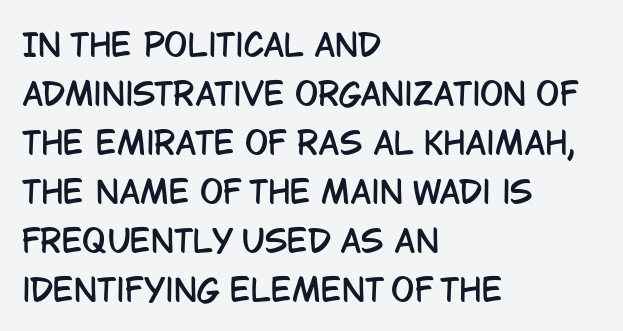
Q: Is the text italic (slanted)? A: No, it is upright.
Q: Is the typeface a serif or a sans-serif typeface? A: Sans-serif.
Q: Is the text underlined? A: No.
Q: How is the paragraph aligned? A: Left-aligned.
Q: Is the spacing between letters normal or unusually wide? A: Normal.
Q: Is the spacing between lines tight, normal or loose? A: Normal.
Q: Width (condensed, normal, or wide)? A: Condensed.
Q: Stroke contrast? A: Low.
Q: x-height? A: Large.
Q: Monospaced? A: No.
